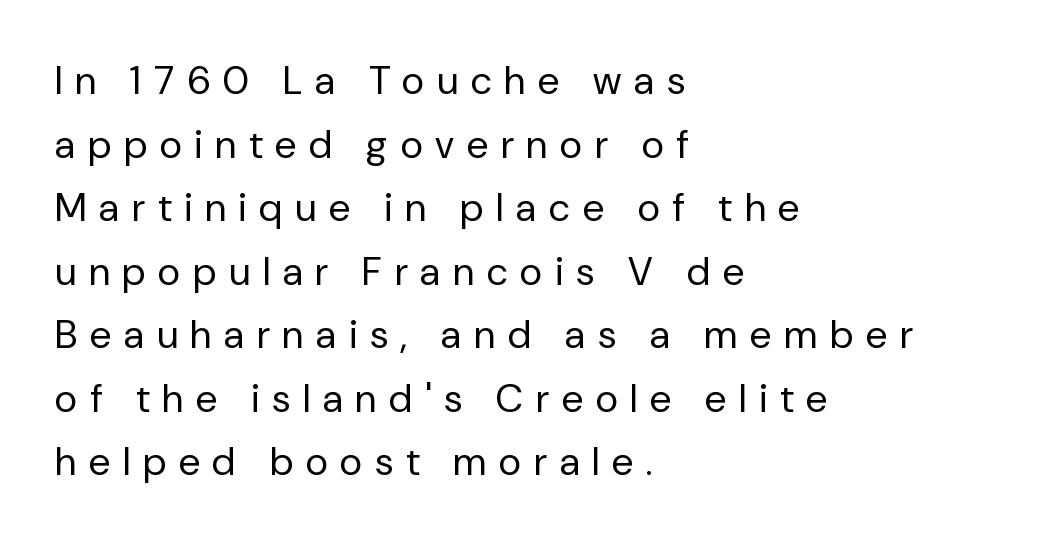
{"serif": "no", "italic": "no", "bold": "no", "weight": "regular", "width": "normal", "stroke_contrast": "low", "x_height": "medium", "monospaced": "no", "underline": "no", "align": "left", "line_spacing": "normal", "line_spacing_ratio": 1.63, "letter_spacing": "wide", "letter_spacing_em": 0.33, "glyph_px": 39}
